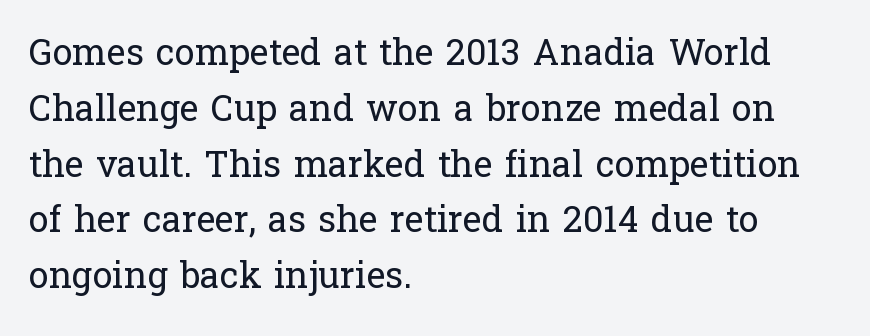
The zone under the glyphs is completely vacant. Unlike a clean sans, this face finishes its strokes with serifs. Varying glyph widths throughout — classic text-font behaviour. The typesetter chose a ragged-right arrangement here. Is the letter spacing exaggerated? No — it looks like the ordinary default.
